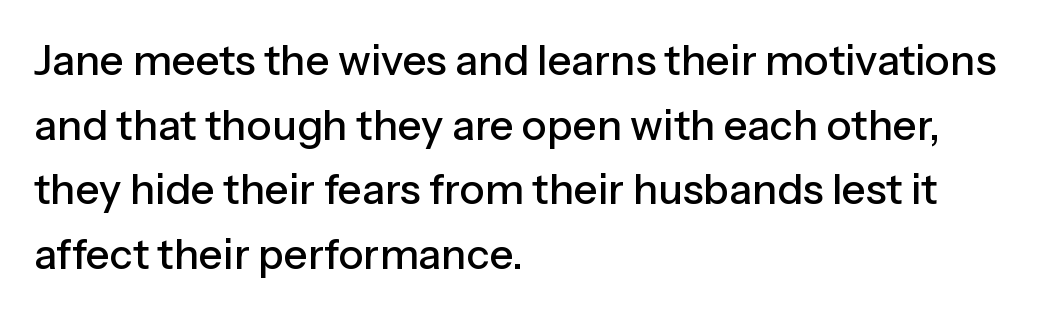
{"serif": "no", "italic": "no", "width": "normal", "stroke_contrast": "low", "x_height": "medium", "monospaced": "no", "underline": "no", "align": "left", "line_spacing": "normal", "line_spacing_ratio": 1.54, "letter_spacing": "normal", "letter_spacing_em": 0.0, "glyph_px": 42}
